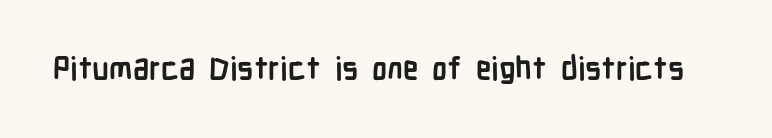
Q: Is the text bold? A: Yes.
Q: Is the text italic (slanted)? A: No, it is upright.
Q: Is the typeface a serif or a sans-serif typeface? A: Sans-serif.
Q: Is the text underlined? A: No.
Q: Is the spacing between letters normal or unusually wide? A: Normal.
Q: Width (condensed, normal, or wide)? A: Condensed.
Q: Stroke contrast? A: Low.
Q: x-height? A: Medium.
Q: Monospaced? A: No.
